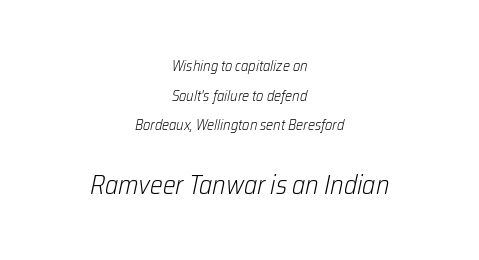
Q: Is the text bold? A: No.
Q: Is the text italic (slanted)? A: Yes, it leans right by about 12 degrees.
Q: Is the text underlined? A: No.
Q: How is the paragraph aligned? A: Centered.
Q: Is the spacing between letters normal or unusually wide? A: Normal.
Q: Is the spacing between lines tight, normal or loose? A: Loose.
Q: Which block of text is set in a larger size, the first (top) or the second (bottom)? A: The second (bottom) one.
